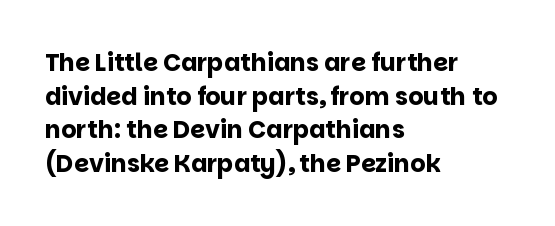
Q: Is the text bold? A: Yes.
Q: Is the text italic (slanted)? A: No, it is upright.
Q: Is the text underlined? A: No.
Q: How is the paragraph aligned? A: Left-aligned.
Q: Is the spacing between letters normal or unusually wide? A: Normal.
Q: Is the spacing between lines tight, normal or loose? A: Normal.
